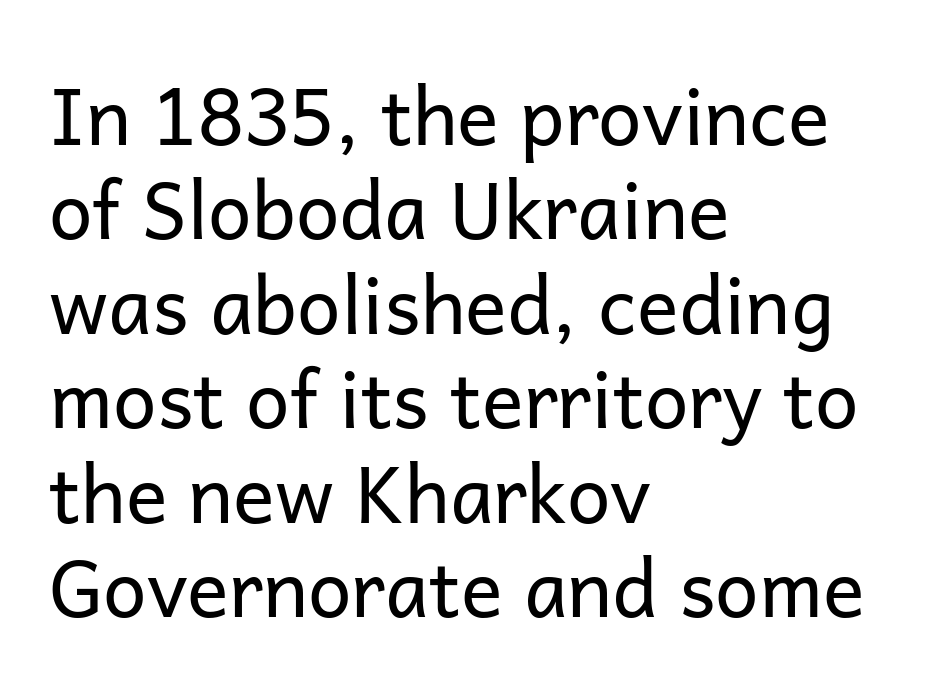
{"serif": "no", "italic": "no", "bold": "no", "weight": "regular", "width": "normal", "stroke_contrast": "low", "x_height": "medium", "monospaced": "no", "underline": "no", "align": "left", "line_spacing_ratio": 1.21, "letter_spacing": "normal", "letter_spacing_em": 0.0, "glyph_px": 78}
